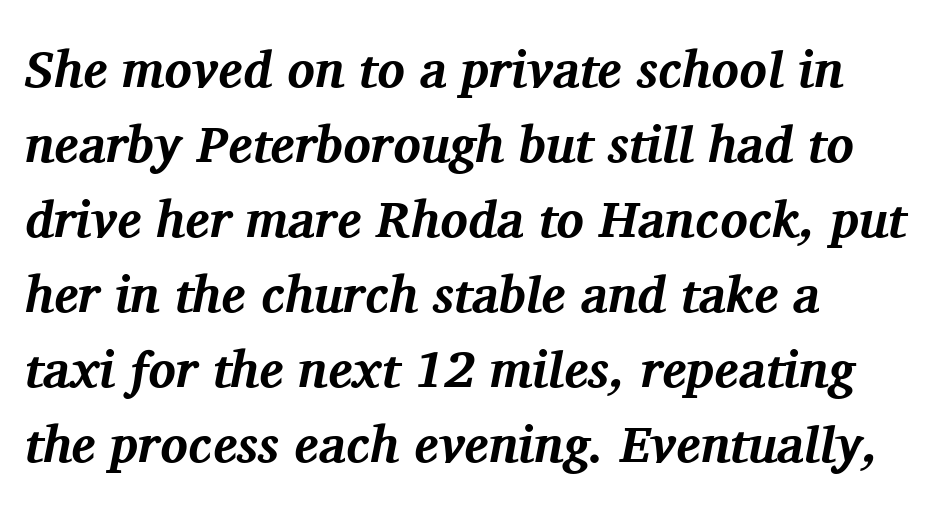
Q: Is the text bold? A: Yes.
Q: Is the text italic (slanted)? A: Yes, it leans right by about 11 degrees.
Q: Is the typeface a serif or a sans-serif typeface? A: Serif.
Q: Is the text underlined? A: No.
Q: How is the paragraph aligned? A: Left-aligned.
Q: Is the spacing between letters normal or unusually wide? A: Normal.
Q: Is the spacing between lines tight, normal or loose? A: Normal.
Q: Width (condensed, normal, or wide)? A: Normal.
Q: Stroke contrast? A: Medium.
Q: x-height? A: Medium.
Q: Monospaced? A: No.
